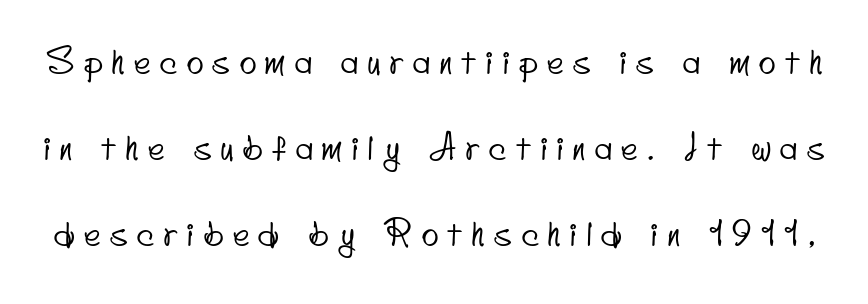
Q: Is the typeface a serif or a sans-serif typeface? A: Sans-serif.
Q: Is the text underlined? A: No.
Q: Is the spacing between letters normal or unusually wide? A: Unusually wide.
Q: Is the spacing between lines tight, normal or loose? A: Loose.
Q: Width (condensed, normal, or wide)? A: Condensed.
Q: Stroke contrast? A: Low.
Q: x-height? A: Small.
Q: Monospaced? A: No.
